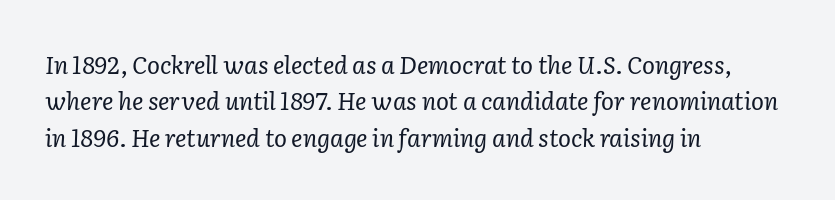
The image shows 24 px text type, italic (leaning right); set left-aligned, normal line spacing (1.52x), normal letter spacing, not underlined.
